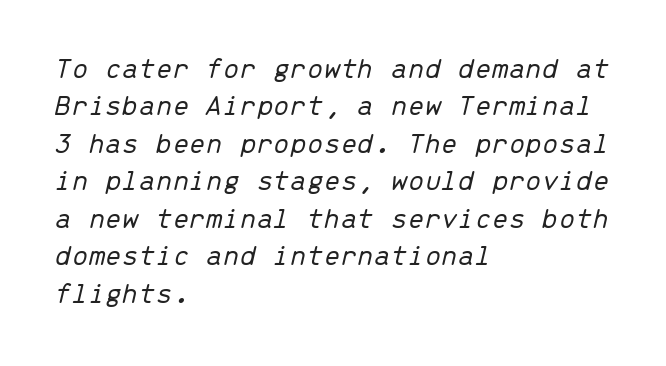
Q: Is the text bold? A: No.
Q: Is the text italic (slanted)? A: Yes, it leans right by about 13 degrees.
Q: Is the text underlined? A: No.
Q: How is the paragraph aligned? A: Left-aligned.
Q: Is the spacing between letters normal or unusually wide? A: Normal.
Q: Is the spacing between lines tight, normal or loose? A: Normal.
Q: Width (condensed, normal, or wide)? A: Normal.
Q: Stroke contrast? A: Low.
Q: x-height? A: Medium.
Q: Monospaced? A: Yes.
